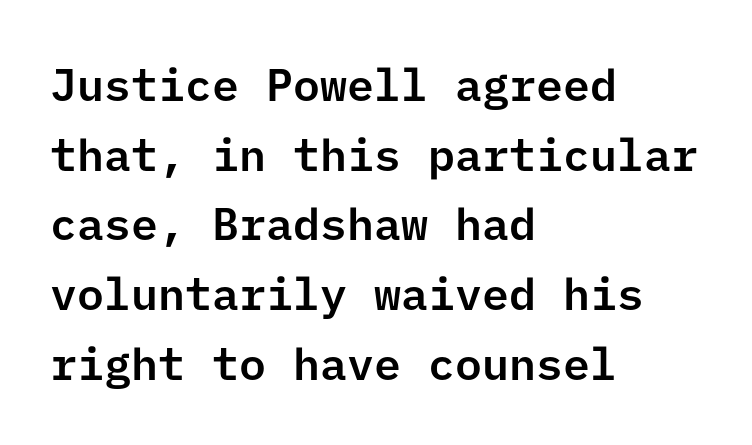
The gaps between neighbouring characters are ordinary and unremarkable. The rows are spaced the way most documents space them. A classic flush-left, rag-right setting is used for this passage. Font category for this specimen: sans-serif. Each row of text sits above clean, open space.
